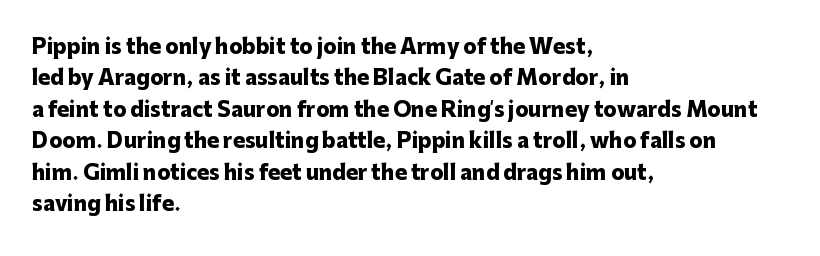
Q: Is the text bold? A: Yes.
Q: Is the text italic (slanted)? A: No, it is upright.
Q: Is the text underlined? A: No.
Q: How is the paragraph aligned? A: Left-aligned.
Q: Is the spacing between letters normal or unusually wide? A: Normal.
Q: Is the spacing between lines tight, normal or loose? A: Normal.
